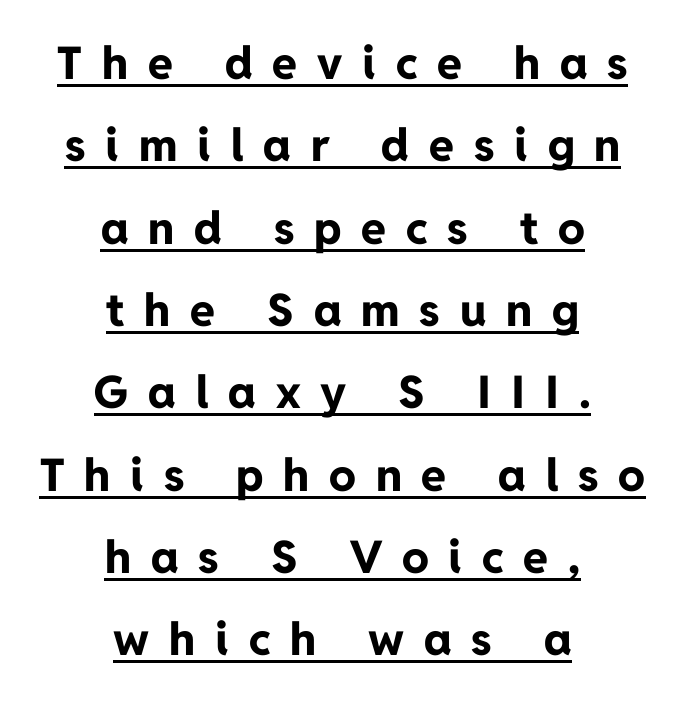
You can see a thin bar hugging the bottom of the glyphs. Font category for this specimen: sans-serif. Here the glyphs are tracked loosely, breaking word shapes into spaced letters. You can tell it's not italic because the verticals are truly vertical. Proportional: the letters do not fall into vertical columns.
